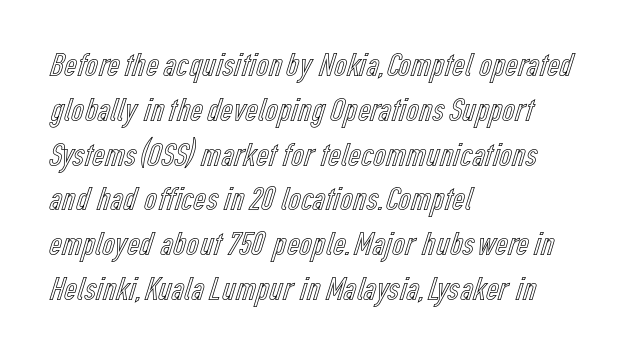
The image shows 35 px condensed type; set left-aligned, normal line spacing (1.28x), normal letter spacing, not underlined; a medium x-height.
